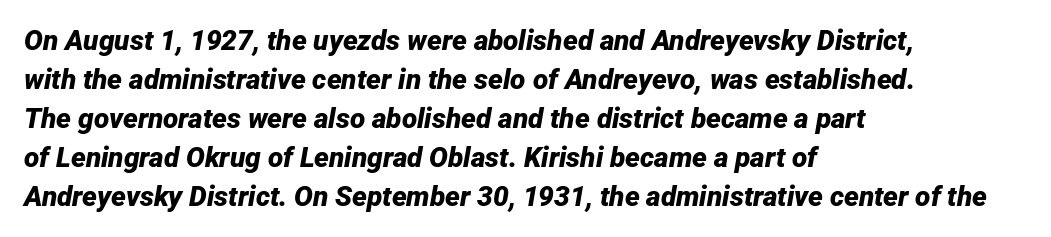
The space beneath each line is pristine and unruled. Pretty heavy lettering here — definitely bold. The compositor pushed each line to the left boundary. Here the glyphs are tracked normally, forming tight word shapes. Reading down the column, the eye jumps a familiar distance to each next line.
